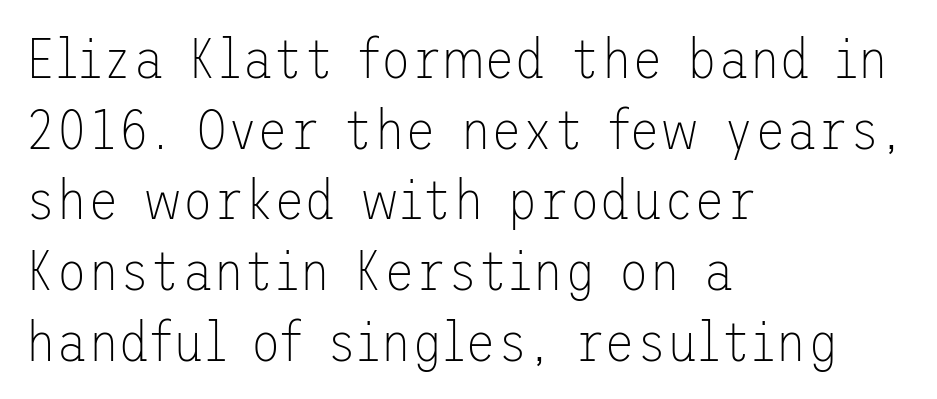
{"serif": "no", "italic": "no", "bold": "no", "weight": "thin", "width": "normal", "stroke_contrast": "low", "x_height": "medium", "underline": "no", "align": "left", "line_spacing_ratio": 1.24, "letter_spacing": "normal", "letter_spacing_em": 0.0, "glyph_px": 57}
